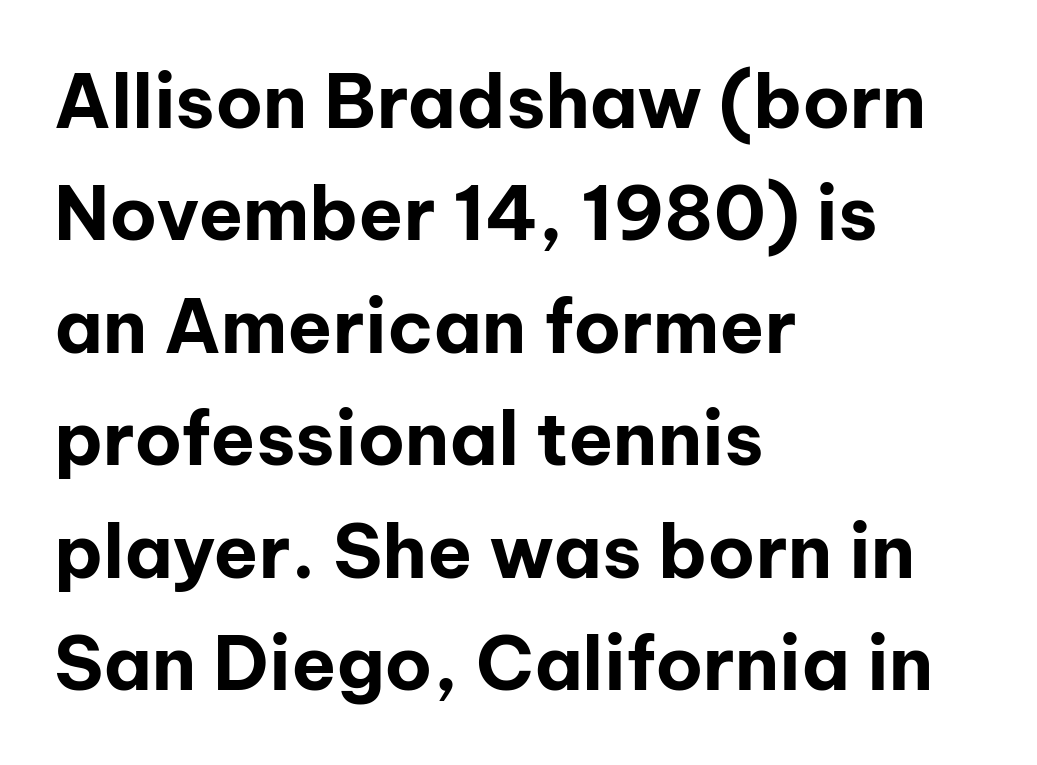
{"serif": "no", "italic": "no", "bold": "yes", "weight": "bold", "width": "normal", "stroke_contrast": "low", "x_height": "medium", "monospaced": "no", "underline": "no", "align": "left", "line_spacing": "normal", "line_spacing_ratio": 1.52, "letter_spacing": "normal", "letter_spacing_em": 0.0, "glyph_px": 74}
